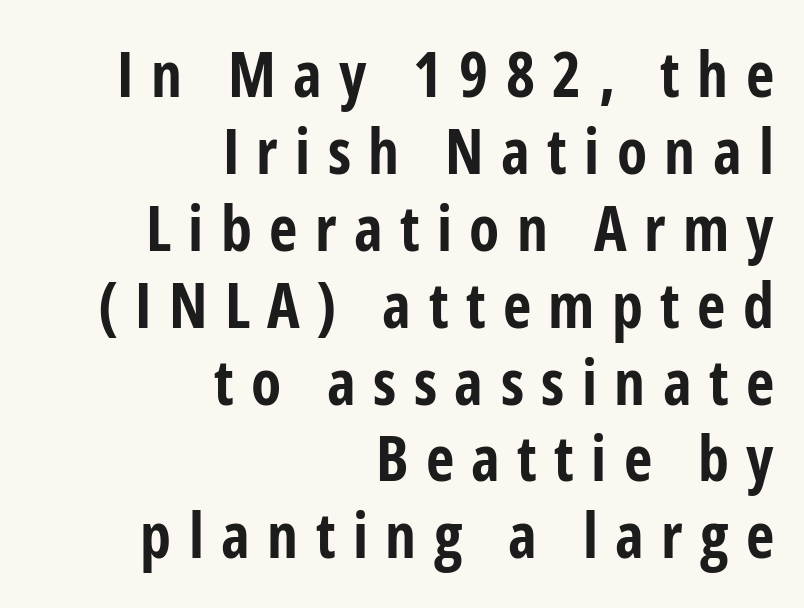
Serifs: no, the terminals of the letterforms are clean. This sample is right-justified, so line beginnings fall wherever the words allow. Substantial extra tracking has been applied to these lines. Words float on clear page, feet unadorned. Typesetter's note: full bold, strokes at maximum text heaviness. Do the characters align in a grid? No, the font is proportional.
